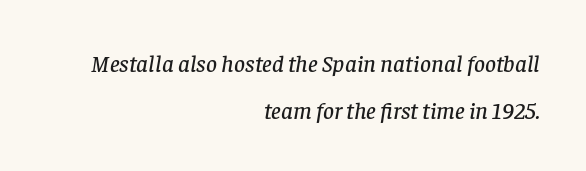
This sample is right-justified, so line beginnings fall wherever the words allow. It's the slanting kind of type. Baseline-to-baseline distance is far greater than the letter height. Plain, unruled lines of type. The letters sit at their default tracking, neither squeezed nor spread.
